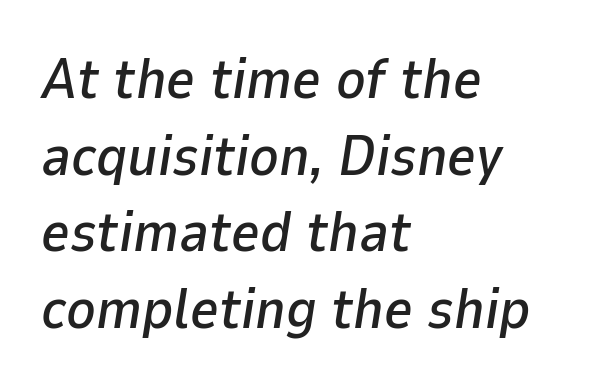
{"italic": "yes", "lean": "right", "slant_degrees": 9, "width": "normal", "stroke_contrast": "low", "x_height": "medium", "monospaced": "no", "underline": "no", "align": "left", "line_spacing": "normal", "line_spacing_ratio": 1.37, "letter_spacing": "normal", "letter_spacing_em": 0.0, "glyph_px": 56}
